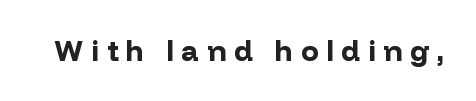
Q: Is the text bold? A: Yes.
Q: Is the text italic (slanted)? A: No, it is upright.
Q: Is the typeface a serif or a sans-serif typeface? A: Sans-serif.
Q: Is the text underlined? A: No.
Q: Is the spacing between letters normal or unusually wide? A: Unusually wide.
Q: Width (condensed, normal, or wide)? A: Normal.
Q: Stroke contrast? A: Low.
Q: x-height? A: Medium.
Q: Monospaced? A: No.
